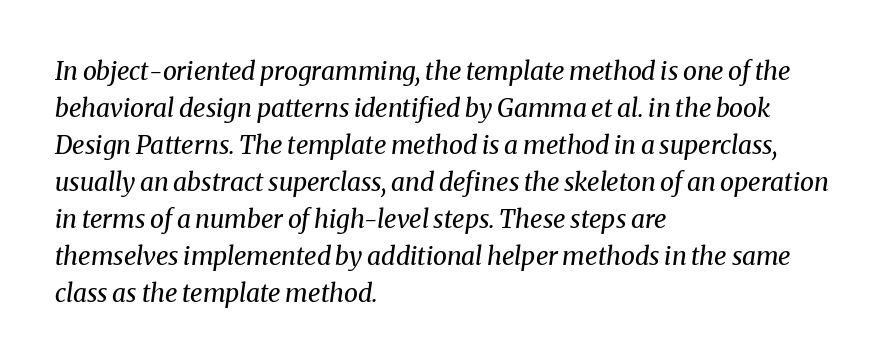
Q: Is the text bold? A: No.
Q: Is the text italic (slanted)? A: Yes, it leans right by about 8 degrees.
Q: Is the text underlined? A: No.
Q: How is the paragraph aligned? A: Left-aligned.
Q: Is the spacing between letters normal or unusually wide? A: Normal.
Q: Is the spacing between lines tight, normal or loose? A: Normal.
